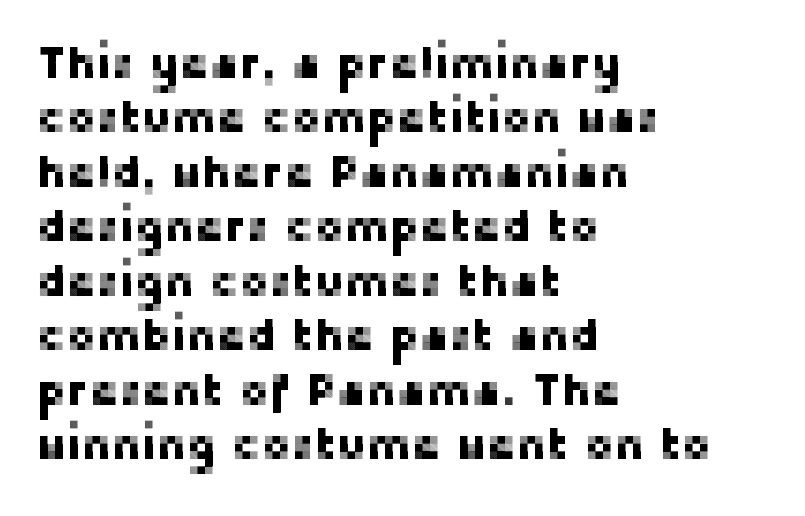
The image shows 45 px sans-serif type, upright; set left-aligned, line spacing 1.21x, normal letter spacing, not underlined; low stroke contrast and a medium x-height.
